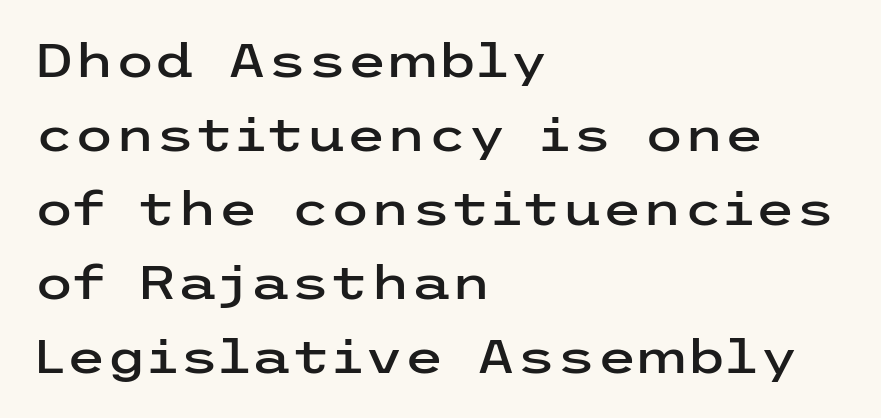
{"serif": "no", "italic": "no", "width": "wide", "stroke_contrast": "low", "x_height": "medium", "underline": "no", "align": "left", "line_spacing": "normal", "line_spacing_ratio": 1.61, "letter_spacing": "normal", "letter_spacing_em": 0.0, "glyph_px": 46}
